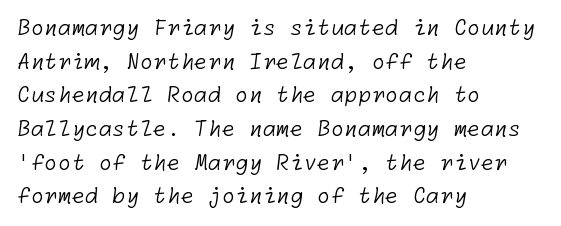
{"bold": "no", "underline": "no", "align": "left", "line_spacing": "normal", "line_spacing_ratio": 1.53, "letter_spacing": "normal", "letter_spacing_em": 0.0, "glyph_px": 22}
